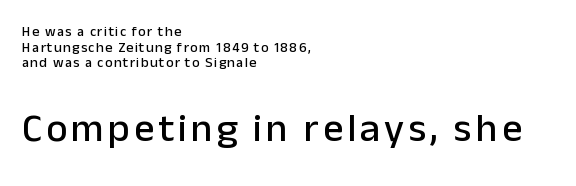
Here the designer chose a conventional face with non-uniform glyph widths. Summary of vertical rhythm: compact, with narrow interline spacing. Typographically, this falls in the sans-serif category. In terms of posture, this sample is upright. Small over large — that's the arrangement of the two blocks here. The typesetter chose a ragged-right arrangement here.
